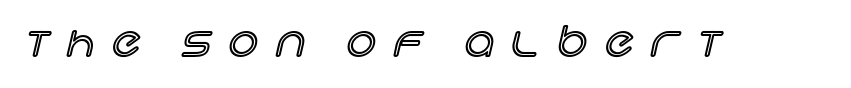
Q: Is the text italic (slanted)? A: Yes.
Q: Is the text underlined? A: No.
Q: Is the spacing between letters normal or unusually wide? A: Unusually wide.
Q: Width (condensed, normal, or wide)? A: Normal.
Q: x-height? A: Large.
Q: Monospaced? A: No.
